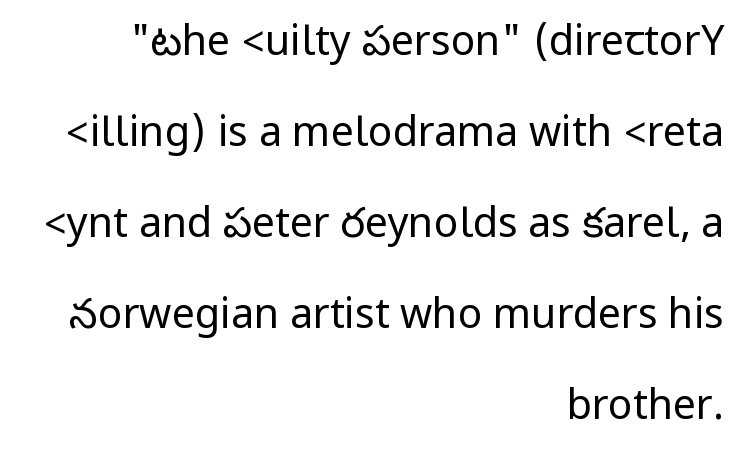
Rows of type keep a wide berth in the vertical direction. Is there any slant? The stems are plumb. Font category for this specimen: sans-serif. Here the glyphs are tracked normally, forming tight word shapes. Decoration check: the copy has no underline.
